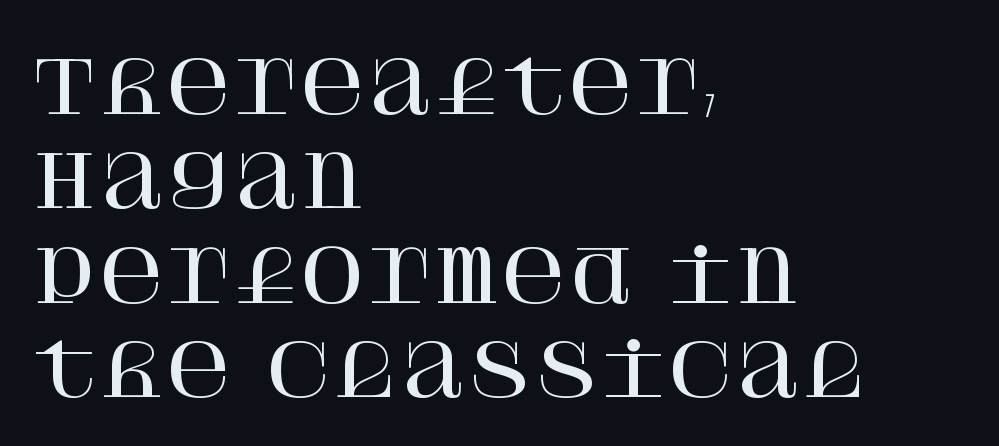
Italic: no, the glyphs are upright roman. This rendering leaves character spacing at its baseline value. Has an underline been added? It has not. The lines in this sample share a left origin and differ only in where they stop.
